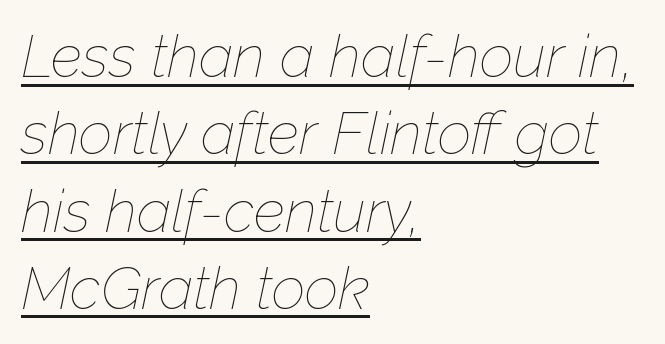
Vertically, the passage feels balanced, rows spaced as you'd expect. Which margin do the lines hug? The left one — the right edge is uneven. A continuous stroke trails under the words, as in a hyperlink. Posture: slanted. Looks like regular typesetting: each glyph gets only the width it needs. No chunkiness to these letters — they're not bold.
